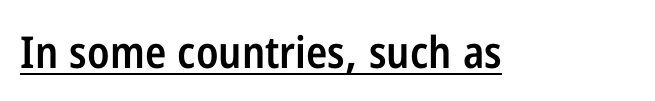
The image shows 44 px semibold, condensed sans-serif type, upright; set normal letter spacing, underlined; low stroke contrast and a medium x-height.
